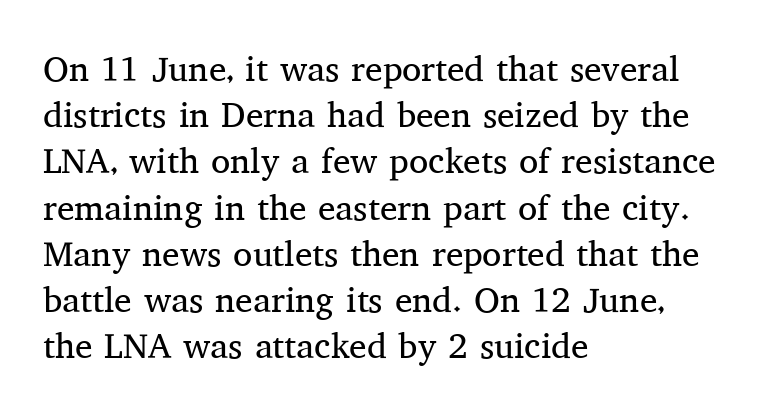
Q: Is the text bold? A: No.
Q: Is the text italic (slanted)? A: No, it is upright.
Q: Is the typeface a serif or a sans-serif typeface? A: Serif.
Q: Is the text underlined? A: No.
Q: How is the paragraph aligned? A: Left-aligned.
Q: Is the spacing between letters normal or unusually wide? A: Normal.
Q: Is the spacing between lines tight, normal or loose? A: Normal.
Q: Width (condensed, normal, or wide)? A: Normal.
Q: Stroke contrast? A: Medium.
Q: x-height? A: Medium.
Q: Monospaced? A: No.
